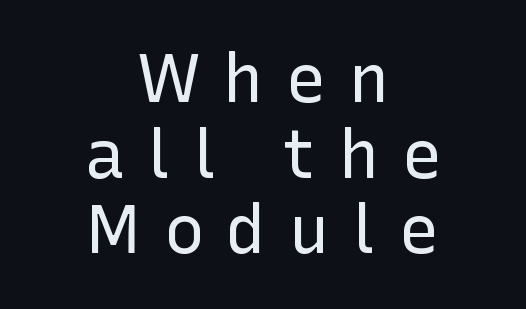
The image shows 67 px regular-weight sans-serif type, upright; set centered, tight line spacing (1.13x), unusually wide letter spacing (+0.34 em), not underlined; low stroke contrast and a medium x-height.
